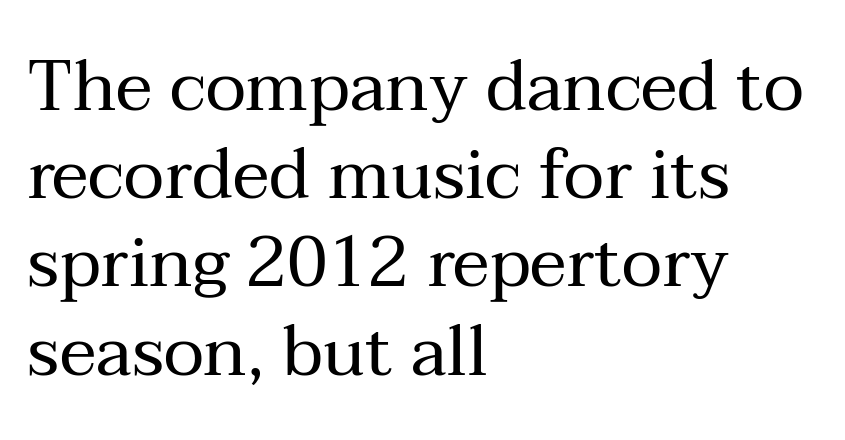
The image shows 70 px regular-weight serif type, upright; set left-aligned, normal line spacing (1.26x), normal letter spacing, not underlined; medium stroke contrast and a medium x-height.
